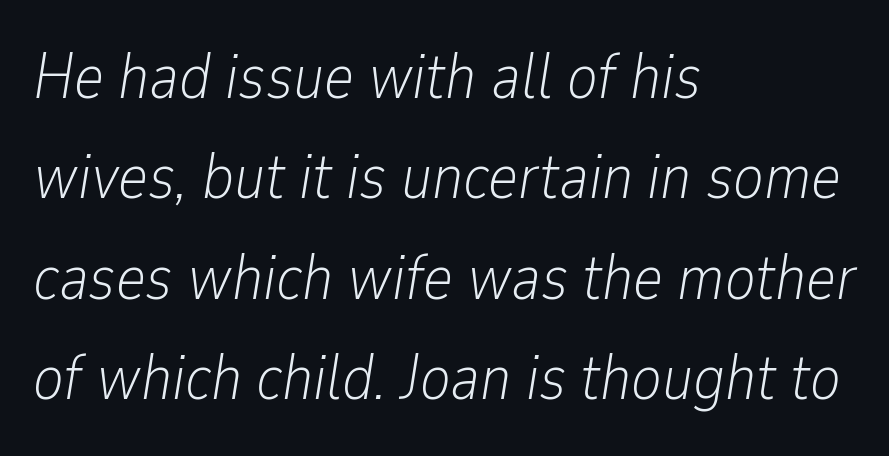
The image shows 64 px light, condensed type, italic (leaning right); set left-aligned, normal line spacing (1.57x), normal letter spacing, not underlined; low stroke contrast and a medium x-height.
